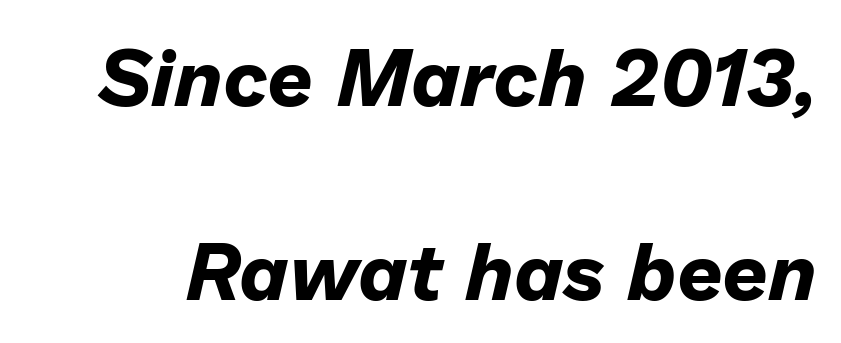
The image shows 80 px bold type, italic (leaning right); set loose line spacing (2.43x), normal letter spacing, not underlined; low stroke contrast and a medium x-height.
